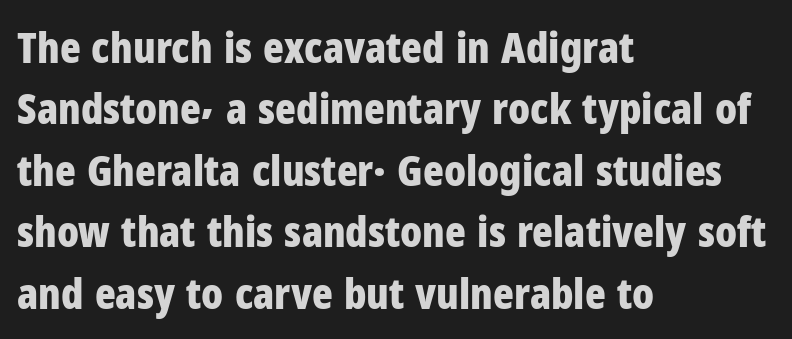
The image shows 43 px bold, condensed sans-serif type, upright; set left-aligned, normal line spacing (1.43x), normal letter spacing, not underlined; low stroke contrast and a medium x-height.
